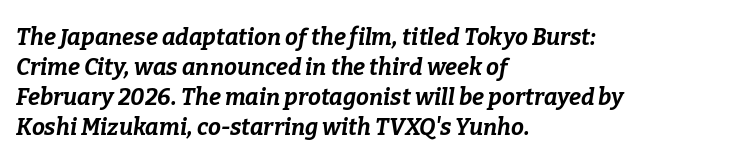
Has an underline been added? It has not. This sample uses plain, unmodified letter spacing. Notice how the passage keeps a crisp vertical edge on the left only. Heavy, bold letterforms. Yep, that's italic — everything's leaning. Normally led — the rows are evenly, conventionally spaced.
